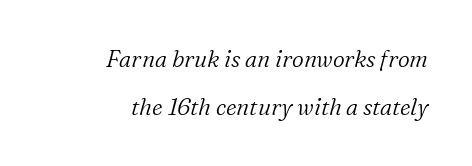
The image shows 23 px text type, italic (leaning right); set right-aligned, loose line spacing (2.09x), normal letter spacing, not underlined.
